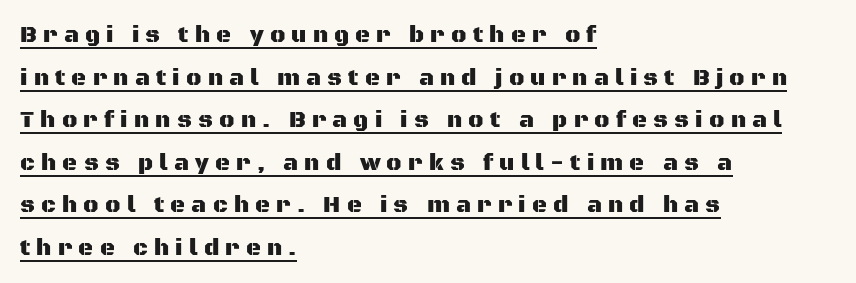
{"italic": "no", "underline": "yes", "align": "left", "line_spacing_ratio": 1.85, "letter_spacing": "wide", "letter_spacing_em": 0.27, "glyph_px": 23}
